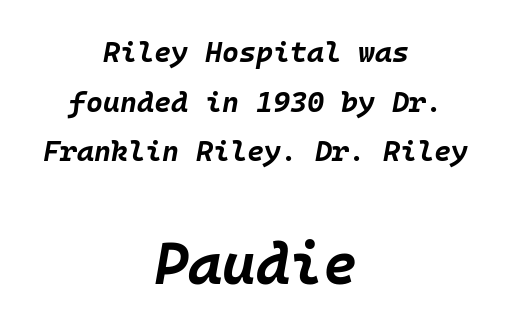
In terms of letterspacing, this is plain default setting. Every character sits at an angle, as italics do. You'd pick this weight for a headline — it's a proper bold. The passage shown is typed in a monospace face where columns stay perfectly aligned.
